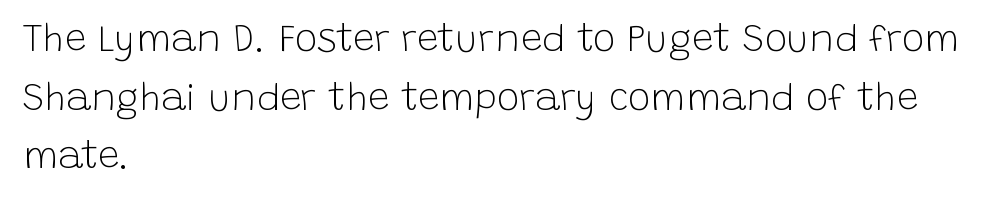
Is the block centered? No — it sits flush against the left margin. Has an underline been added? It has not. Letterform terminals end flat and unadorned throughout the passage. Italic: no, the glyphs are upright roman. The rendering uses a moderate line-height, typical for paragraphs.
